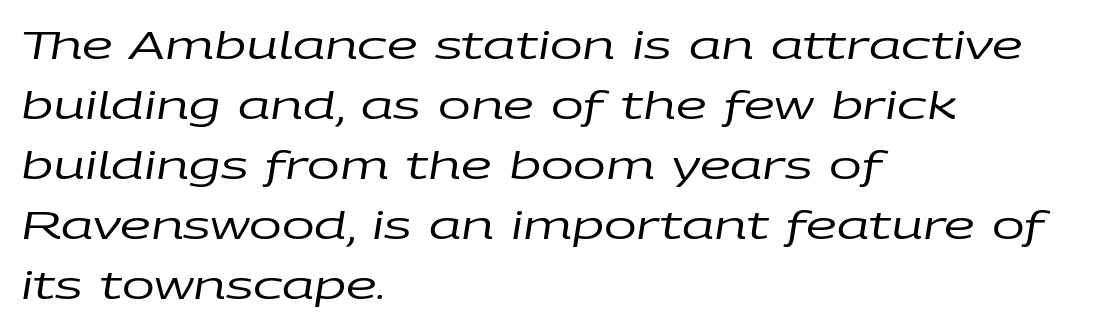
Underlining? Definitely not there. Each letter keeps its own natural width here, so spacing adapts to shape. The axis of the letterforms is tilted away from vertical. Leftover space on each line is placed entirely after the last word.
